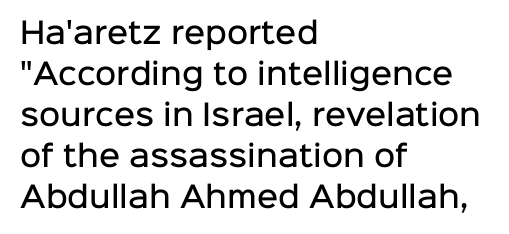
{"serif": "no", "italic": "no", "bold": "semi", "weight": "semibold", "width": "normal", "stroke_contrast": "low", "x_height": "medium", "monospaced": "no", "underline": "no", "align": "left", "line_spacing": "normal", "line_spacing_ratio": 1.41, "letter_spacing": "normal", "letter_spacing_em": 0.0, "glyph_px": 29}
